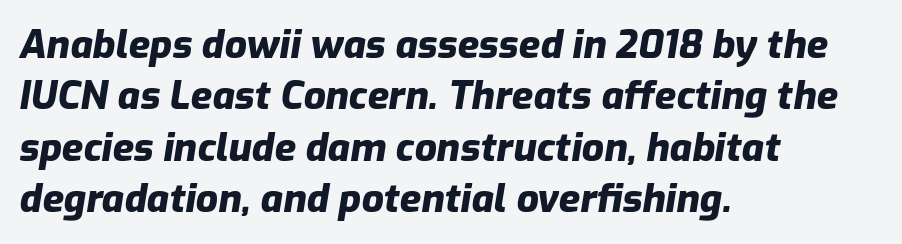
The image shows 39 px heavy type, italic (leaning right); set left-aligned, normal line spacing (1.32x), normal letter spacing, not underlined; low stroke contrast and a medium x-height.
